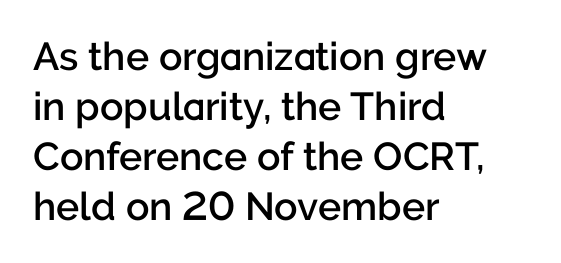
The image shows 39 px semibold sans-serif type, upright; set left-aligned, normal line spacing (1.28x), normal letter spacing, not underlined; low stroke contrast and a medium x-height.
